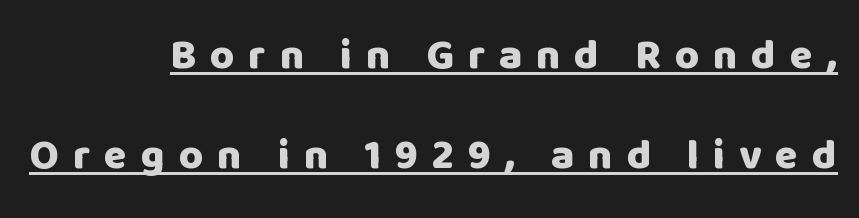
Q: Is the text bold? A: Yes.
Q: Is the text italic (slanted)? A: No, it is upright.
Q: Is the typeface a serif or a sans-serif typeface? A: Sans-serif.
Q: Is the text underlined? A: Yes.
Q: How is the paragraph aligned? A: Right-aligned.
Q: Is the spacing between letters normal or unusually wide? A: Unusually wide.
Q: Is the spacing between lines tight, normal or loose? A: Loose.
Q: Width (condensed, normal, or wide)? A: Normal.
Q: Stroke contrast? A: Low.
Q: x-height? A: Large.
Q: Monospaced? A: No.
